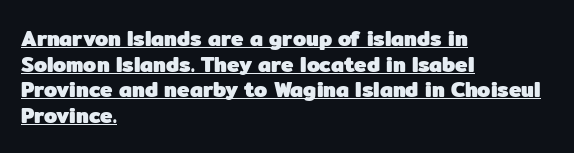
The image shows 21 px bold type, upright; set left-aligned, line spacing 1.22x, normal letter spacing, underlined.
